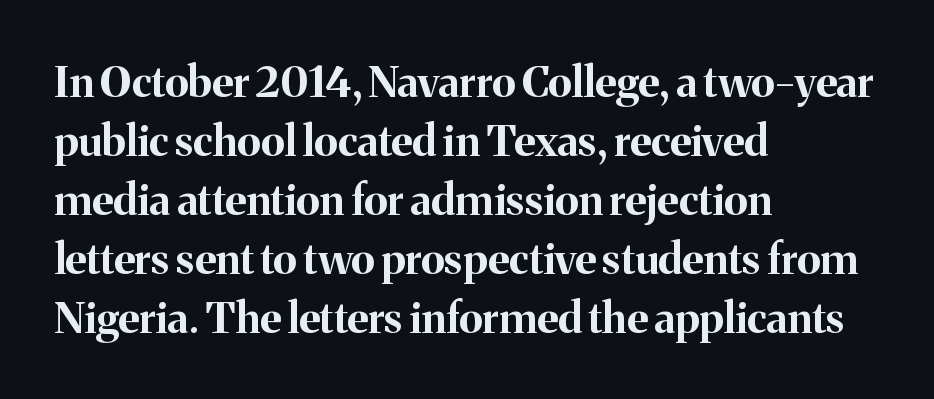
Q: Is the text bold? A: Yes.
Q: Is the text italic (slanted)? A: No, it is upright.
Q: Is the typeface a serif or a sans-serif typeface? A: Serif.
Q: Is the text underlined? A: No.
Q: How is the paragraph aligned? A: Left-aligned.
Q: Is the spacing between letters normal or unusually wide? A: Normal.
Q: Is the spacing between lines tight, normal or loose? A: Normal.
Q: Width (condensed, normal, or wide)? A: Normal.
Q: Stroke contrast? A: Medium.
Q: x-height? A: Medium.
Q: Monospaced? A: No.
